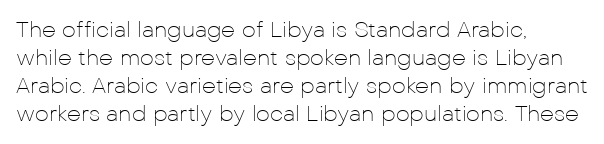
The image shows 22 px text type, upright; set left-aligned, normal line spacing (1.28x), normal letter spacing, not underlined.
